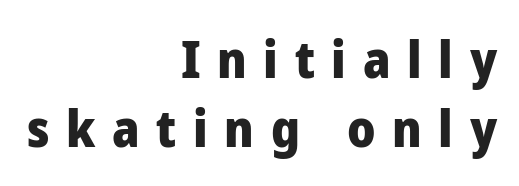
{"serif": "no", "italic": "no", "bold": "yes", "weight": "heavy", "width": "normal", "stroke_contrast": "low", "x_height": "medium", "monospaced": "no", "underline": "no", "align": "right", "line_spacing": "normal", "line_spacing_ratio": 1.33, "letter_spacing": "wide", "letter_spacing_em": 0.32, "glyph_px": 52}
